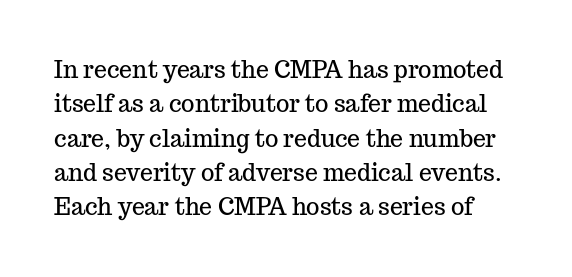
Here the glyphs are tracked normally, forming tight word shapes. Every stem runs plumb, perpendicular to the baseline. The glyphs are unaccompanied by any horizontal stroke below them. Honestly, the row spacing looks completely unremarkable.
